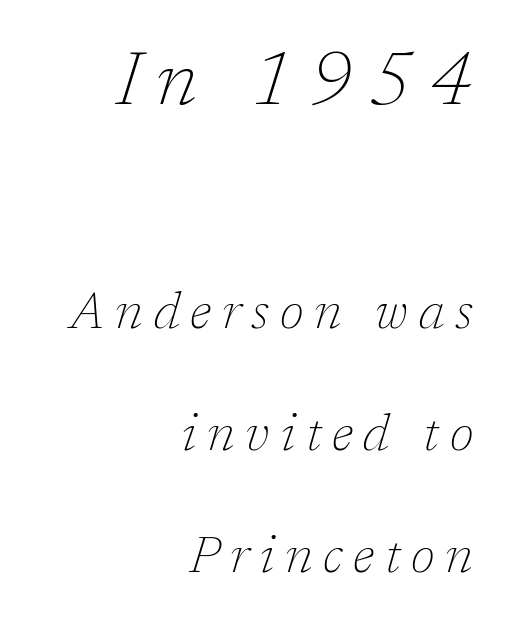
{"serif": "yes", "italic": "yes", "lean": "right", "slant_degrees": 17, "bold": "no", "weight": "thin", "width": "normal", "stroke_contrast": "low", "x_height": "medium", "monospaced": "no", "underline": "no", "align": "right", "line_spacing": "loose", "line_spacing_ratio": 2.39, "letter_spacing": "wide", "letter_spacing_em": 0.21, "larger_block": "first", "size_ratio": 1.49, "glyph_px": 76}
